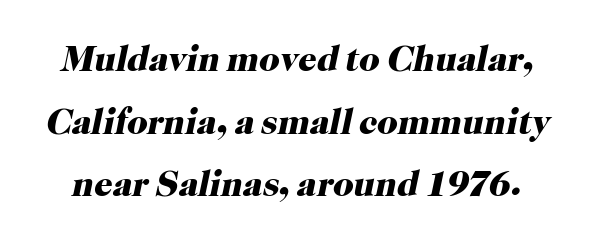
Q: Is the text bold? A: Yes.
Q: Is the text italic (slanted)? A: Yes, it leans right by about 12 degrees.
Q: Is the typeface a serif or a sans-serif typeface? A: Serif.
Q: Is the text underlined? A: No.
Q: Is the spacing between letters normal or unusually wide? A: Normal.
Q: Width (condensed, normal, or wide)? A: Normal.
Q: Stroke contrast? A: High.
Q: x-height? A: Medium.
Q: Monospaced? A: No.
